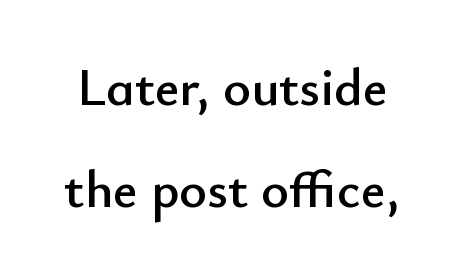
{"serif": "no", "italic": "no", "width": "normal", "stroke_contrast": "low", "x_height": "small", "monospaced": "no", "underline": "no", "line_spacing": "loose", "line_spacing_ratio": 1.92, "letter_spacing": "normal", "letter_spacing_em": 0.0, "glyph_px": 53}
